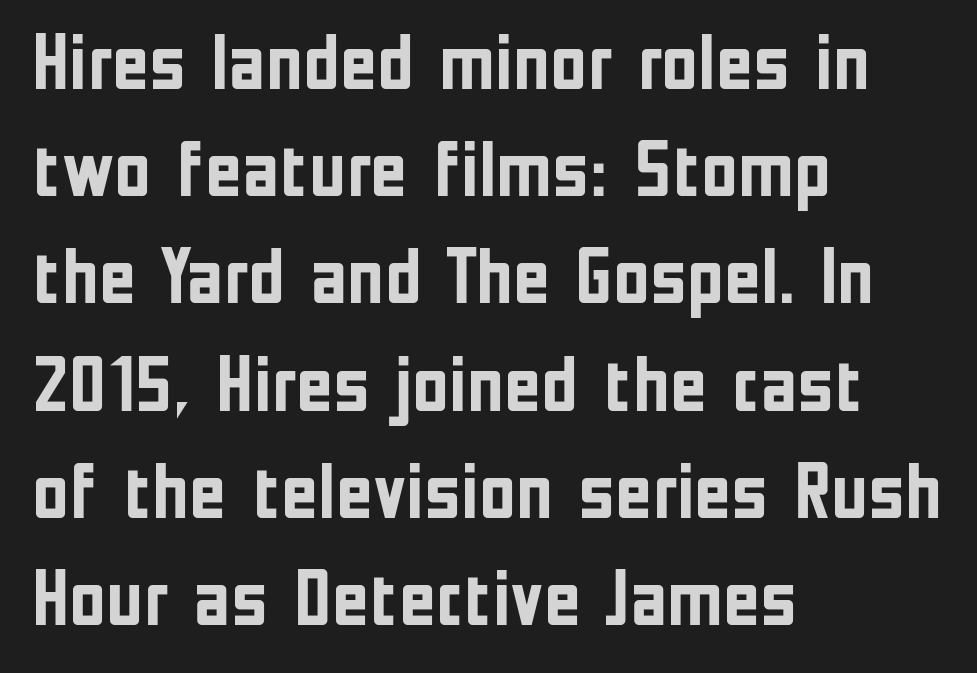
{"serif": "no", "italic": "no", "bold": "yes", "weight": "semibold", "width": "condensed", "stroke_contrast": "low", "x_height": "medium", "monospaced": "no", "underline": "no", "align": "left", "line_spacing": "normal", "line_spacing_ratio": 1.34, "letter_spacing": "normal", "letter_spacing_em": 0.0, "glyph_px": 80}
